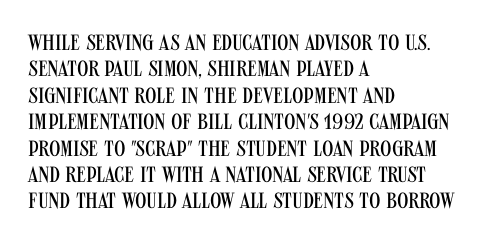
{"italic": "no", "bold": "no", "underline": "no", "align": "left", "line_spacing_ratio": 1.2, "letter_spacing": "normal", "letter_spacing_em": 0.0, "glyph_px": 22}
